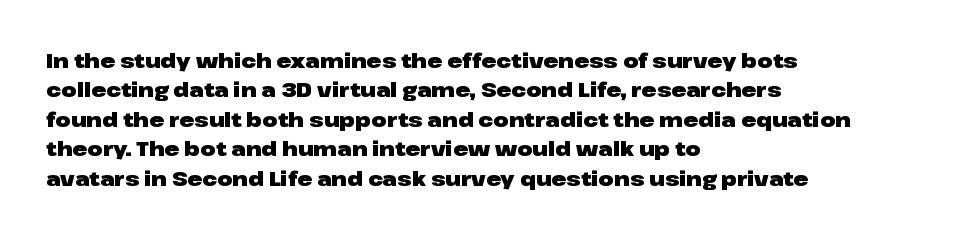
Q: Is the text bold? A: Yes.
Q: Is the text italic (slanted)? A: No, it is upright.
Q: Is the text underlined? A: No.
Q: How is the paragraph aligned? A: Left-aligned.
Q: Is the spacing between letters normal or unusually wide? A: Normal.
Q: Is the spacing between lines tight, normal or loose? A: Normal.
